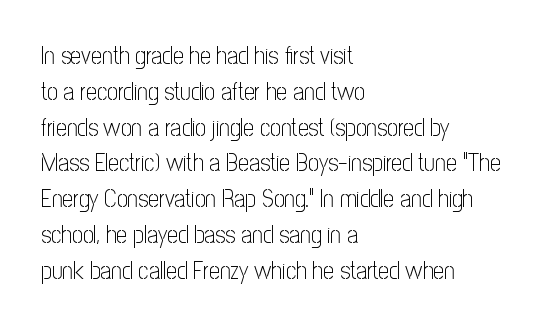
The setting favours the left margin, as ordinary paragraphs usually do. Upright lettering throughout. Letter spacing: default. No chunkiness to these letters — they're not bold.
